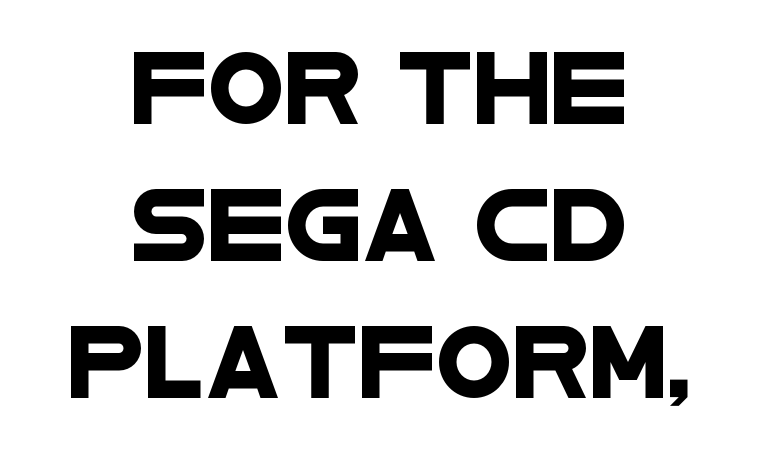
{"serif": "no", "width": "wide", "stroke_contrast": "low", "x_height": "large", "monospaced": "no", "underline": "no", "align": "center", "line_spacing": "loose", "line_spacing_ratio": 1.96, "letter_spacing": "normal", "letter_spacing_em": 0.0, "glyph_px": 70}
